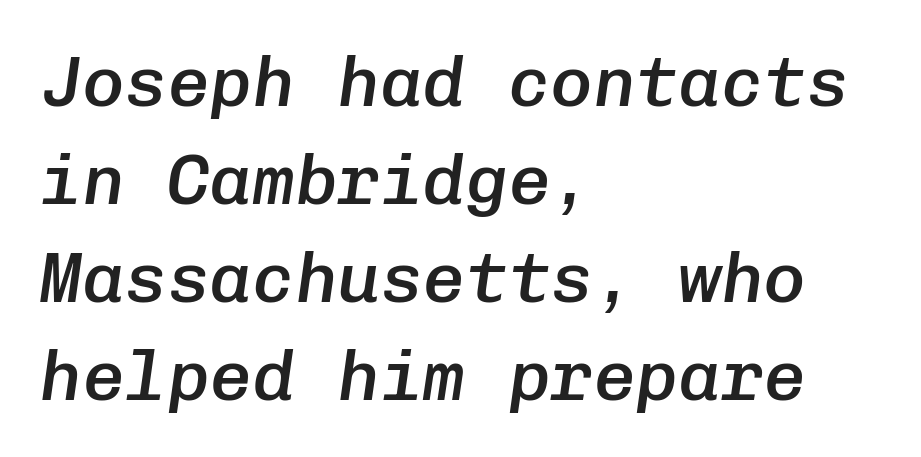
Q: Is the text bold? A: Semi-bold.
Q: Is the text italic (slanted)? A: Yes, it leans right by about 8 degrees.
Q: Is the text underlined? A: No.
Q: How is the paragraph aligned? A: Left-aligned.
Q: Is the spacing between letters normal or unusually wide? A: Normal.
Q: Is the spacing between lines tight, normal or loose? A: Normal.
Q: Width (condensed, normal, or wide)? A: Normal.
Q: Stroke contrast? A: Low.
Q: x-height? A: Medium.
Q: Monospaced? A: Yes.
